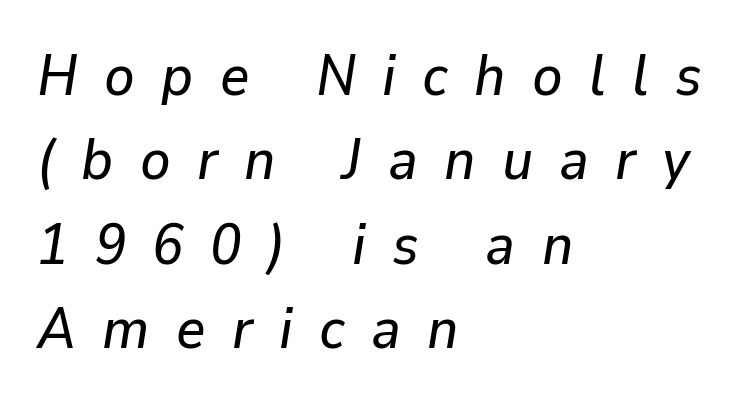
The image shows 57 px text type, italic (leaning right); set left-aligned, normal line spacing (1.48x), unusually wide letter spacing (+0.46 em), not underlined; low stroke contrast and a medium x-height.
